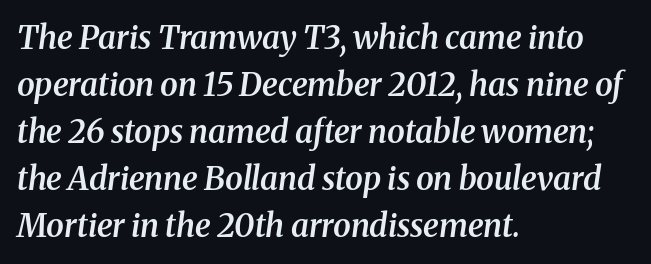
One glance says typical: line gaps are just what's usual. A typesetter would mark this as italic. The horizontal fit of the characters is conventional and even. Layout note: lines flush left. Its strokes are somewhat broadened, the hallmark of semibold type. Lines of text with bare space underneath.
